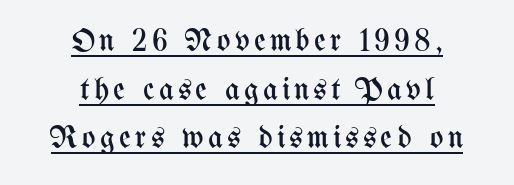
The image shows 32 px regular-weight, condensed type, upright; set centered, normal line spacing (1.52x), underlined; medium stroke contrast and a medium x-height.
